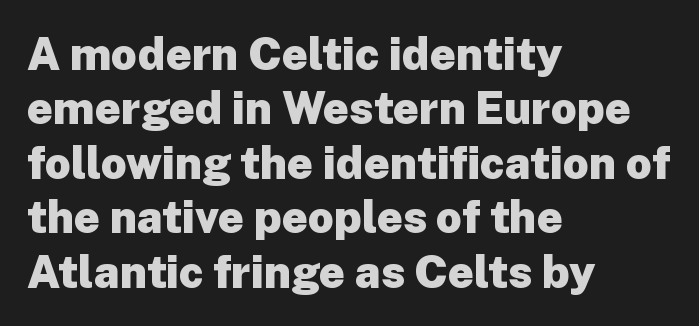
The image shows 45 px heavy sans-serif type, upright; set left-aligned, line spacing 1.21x, normal letter spacing, not underlined; low stroke contrast and a medium x-height.
